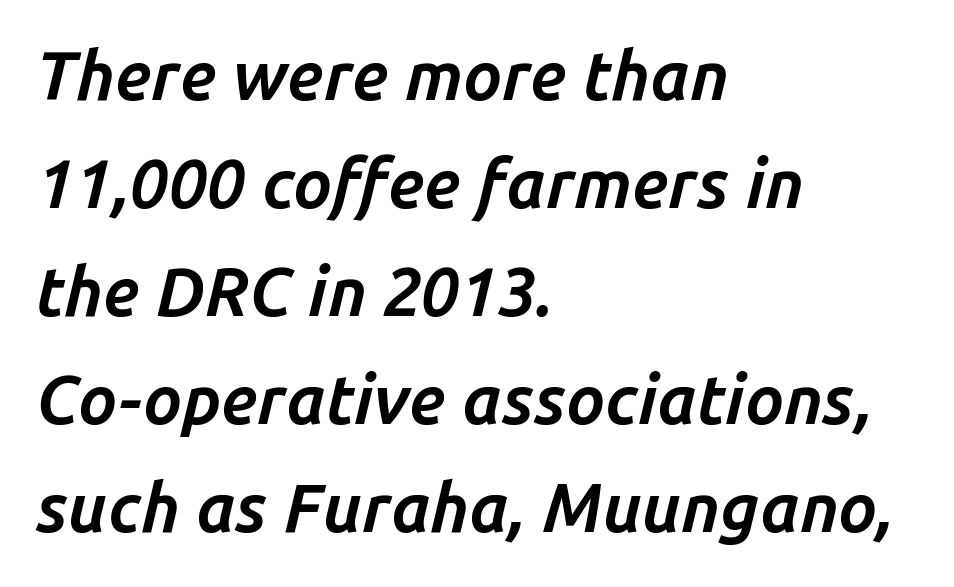
Q: Is the text bold? A: Yes.
Q: Is the text italic (slanted)? A: Yes, it leans right by about 14 degrees.
Q: Is the text underlined? A: No.
Q: How is the paragraph aligned? A: Left-aligned.
Q: Is the spacing between letters normal or unusually wide? A: Normal.
Q: Is the spacing between lines tight, normal or loose? A: Normal.
Q: Width (condensed, normal, or wide)? A: Normal.
Q: Stroke contrast? A: Low.
Q: x-height? A: Medium.
Q: Monospaced? A: No.
